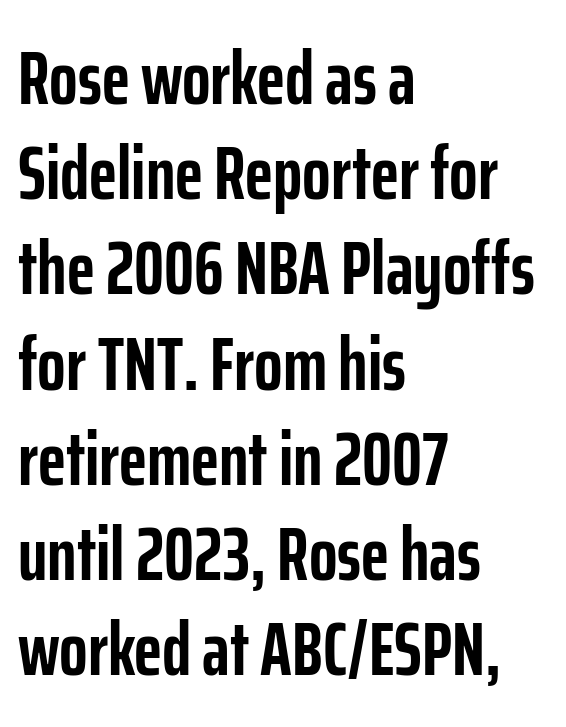
Q: Is the text bold? A: Yes.
Q: Is the text italic (slanted)? A: No, it is upright.
Q: Is the typeface a serif or a sans-serif typeface? A: Sans-serif.
Q: Is the text underlined? A: No.
Q: How is the paragraph aligned? A: Left-aligned.
Q: Is the spacing between letters normal or unusually wide? A: Normal.
Q: Is the spacing between lines tight, normal or loose? A: Normal.
Q: Width (condensed, normal, or wide)? A: Condensed.
Q: Stroke contrast? A: Low.
Q: x-height? A: Medium.
Q: Monospaced? A: No.
